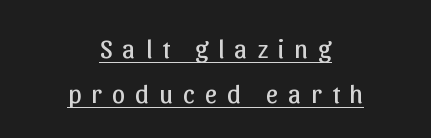
The image shows 27 px text type, upright; set centered, normal line spacing (1.65x), unusually wide letter spacing (+0.37 em), underlined.
